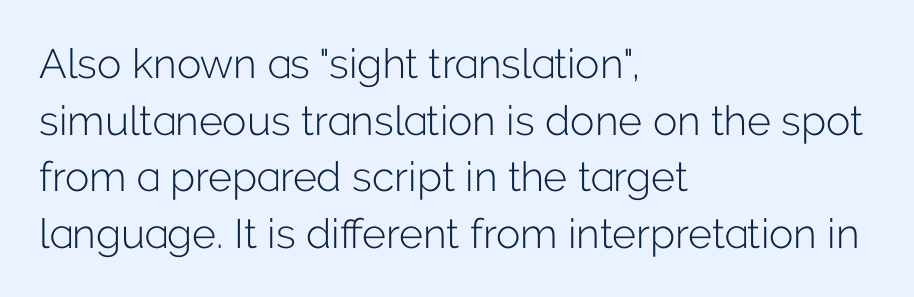
{"serif": "no", "italic": "no", "bold": "no", "weight": "light", "width": "normal", "stroke_contrast": "low", "x_height": "medium", "monospaced": "no", "underline": "no", "align": "left", "line_spacing": "normal", "line_spacing_ratio": 1.38, "letter_spacing": "normal", "letter_spacing_em": 0.0, "glyph_px": 41}
